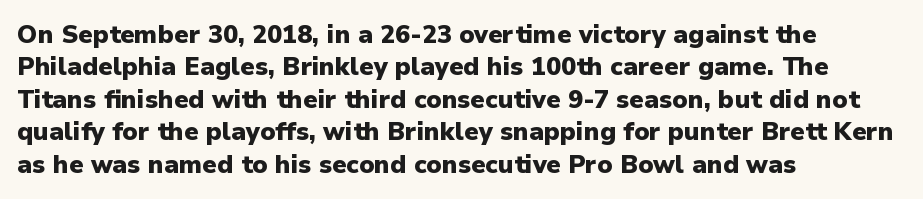
Q: Is the text bold? A: Yes.
Q: Is the text italic (slanted)? A: No, it is upright.
Q: Is the text underlined? A: No.
Q: How is the paragraph aligned? A: Left-aligned.
Q: Is the spacing between letters normal or unusually wide? A: Normal.
Q: Is the spacing between lines tight, normal or loose? A: Normal.
